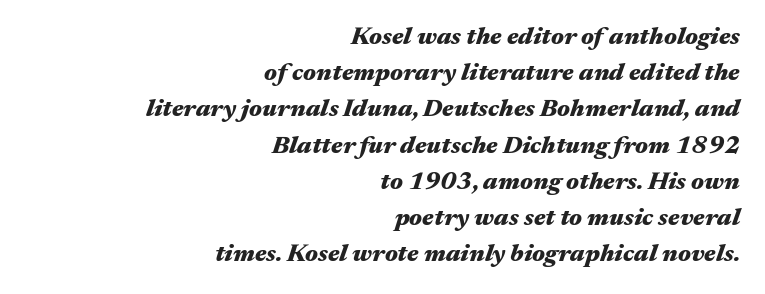
{"italic": "yes", "lean": "right", "slant_degrees": 17, "bold": "yes", "underline": "no", "align": "right", "line_spacing": "normal", "line_spacing_ratio": 1.45, "letter_spacing": "normal", "letter_spacing_em": 0.0, "glyph_px": 25}
